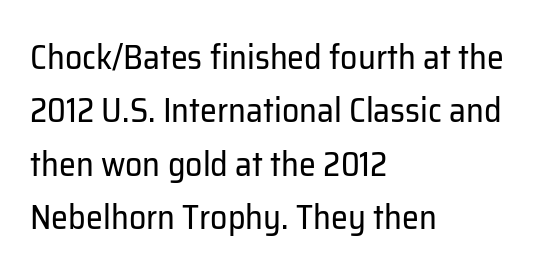
The font's upright variant was chosen for this text. Heft: none added — not bold. The characters display no serif detailing; their extremities are plain. Clear beneath every line of the passage. Here the designer chose a conventional face with non-uniform glyph widths.
